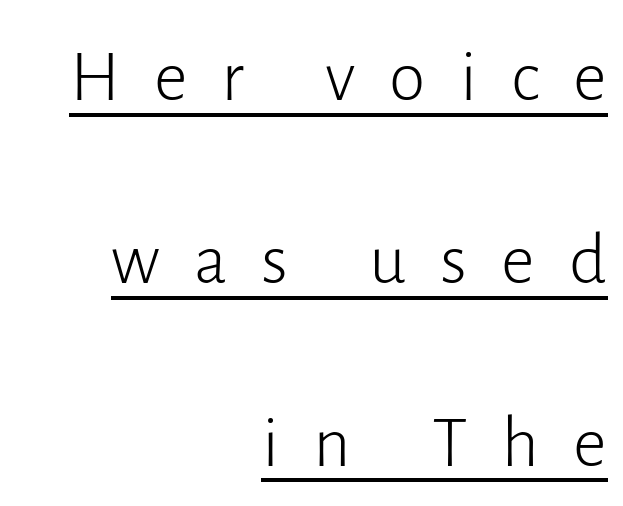
Q: Is the text bold? A: No.
Q: Is the text italic (slanted)? A: No, it is upright.
Q: Is the typeface a serif or a sans-serif typeface? A: Sans-serif.
Q: Is the text underlined? A: Yes.
Q: How is the paragraph aligned? A: Right-aligned.
Q: Is the spacing between letters normal or unusually wide? A: Unusually wide.
Q: Is the spacing between lines tight, normal or loose? A: Loose.
Q: Width (condensed, normal, or wide)? A: Normal.
Q: Stroke contrast? A: Low.
Q: x-height? A: Medium.
Q: Monospaced? A: No.
